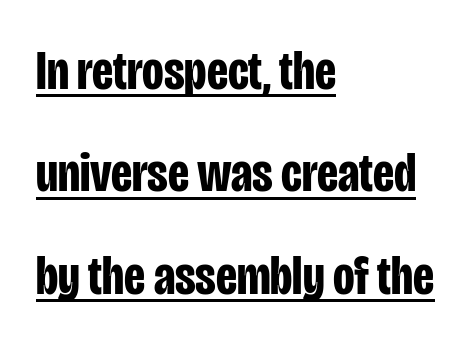
Every word sits above its own underline. Spacing verdict: proportional, widths tailored to each character. The paragraph has a hard left edge and a soft right edge. Quick note: not italic, upright. Default kerning and tracking; the words read as compact shapes. Notice how thick the strokes are: this is what a full bold looks like.
